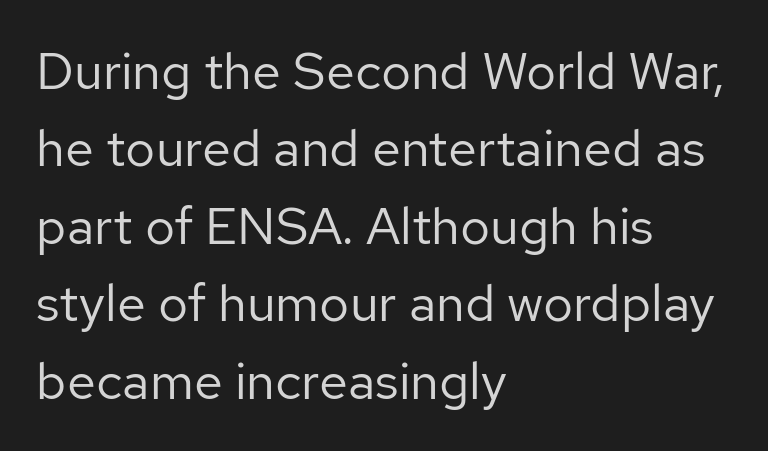
{"serif": "no", "italic": "no", "bold": "no", "weight": "regular", "width": "normal", "stroke_contrast": "low", "x_height": "medium", "monospaced": "no", "underline": "no", "align": "left", "line_spacing": "normal", "line_spacing_ratio": 1.49, "letter_spacing": "normal", "letter_spacing_em": 0.0, "glyph_px": 52}
